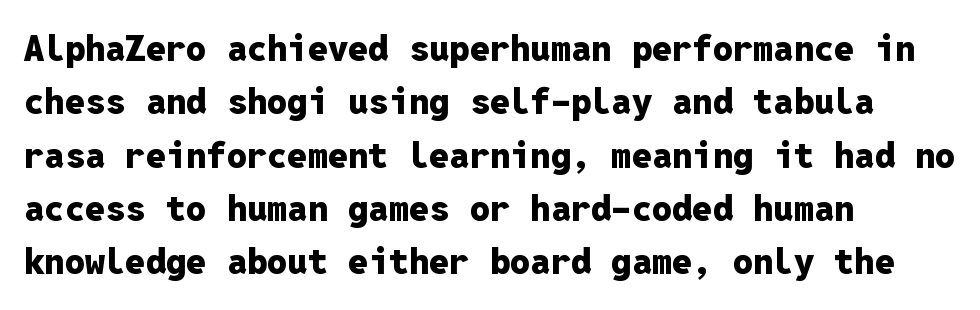
Q: Is the text bold? A: Yes.
Q: Is the text italic (slanted)? A: No, it is upright.
Q: Is the typeface a serif or a sans-serif typeface? A: Sans-serif.
Q: Is the text underlined? A: No.
Q: How is the paragraph aligned? A: Left-aligned.
Q: Is the spacing between letters normal or unusually wide? A: Normal.
Q: Is the spacing between lines tight, normal or loose? A: Normal.
Q: Width (condensed, normal, or wide)? A: Normal.
Q: Stroke contrast? A: Low.
Q: x-height? A: Medium.
Q: Monospaced? A: Yes.
